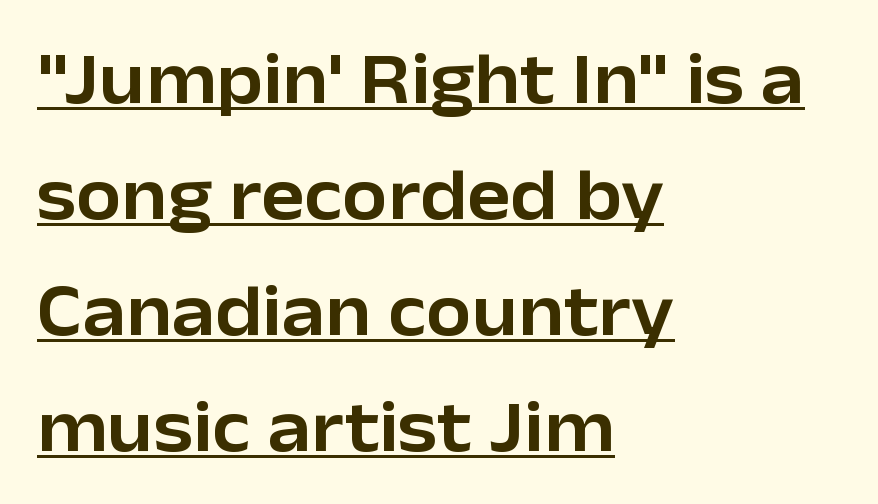
The image shows 73 px sans-serif type, upright; set left-aligned, normal line spacing (1.59x), normal letter spacing, underlined; low stroke contrast and a medium x-height.
